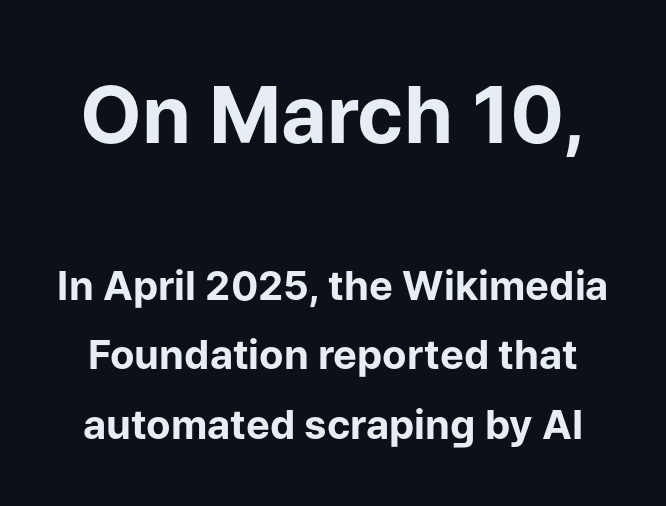
Its strokes are broad and dark, the hallmark of bold type. How are the letters spaced? Ordinarily, with no added tracking. You could not count columns in this text — the font is proportionally spaced. Descenders hang freely into open space. Look at the bottom of the vertical strokes: they stop flat, with no serifs.
